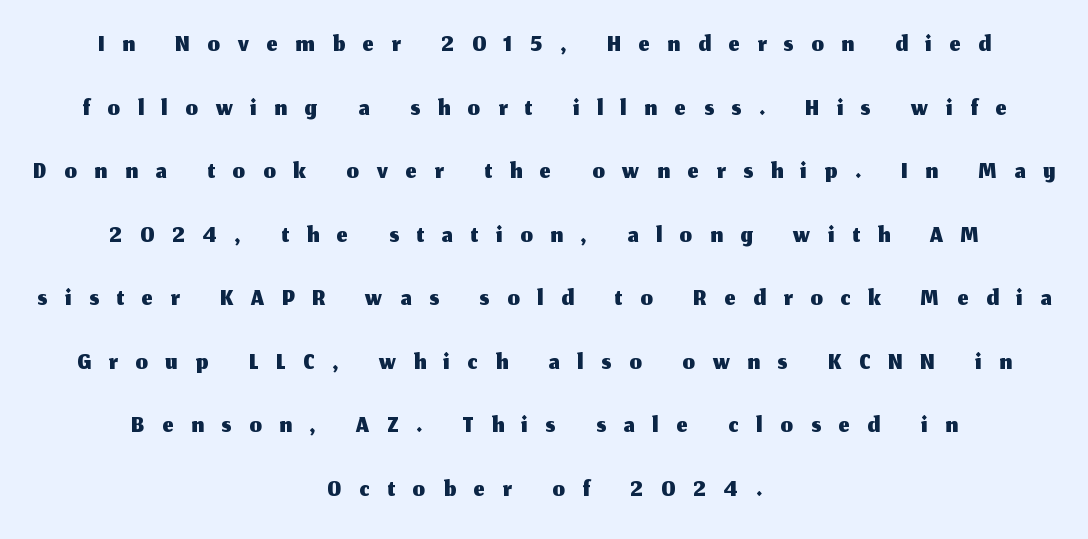
Q: Is the text italic (slanted)? A: No, it is upright.
Q: Is the typeface a serif or a sans-serif typeface? A: Sans-serif.
Q: Is the text underlined? A: No.
Q: How is the paragraph aligned? A: Centered.
Q: Is the spacing between letters normal or unusually wide? A: Unusually wide.
Q: Is the spacing between lines tight, normal or loose? A: Normal.
Q: Width (condensed, normal, or wide)? A: Normal.
Q: Stroke contrast? A: Medium.
Q: x-height? A: Medium.
Q: Monospaced? A: No.
